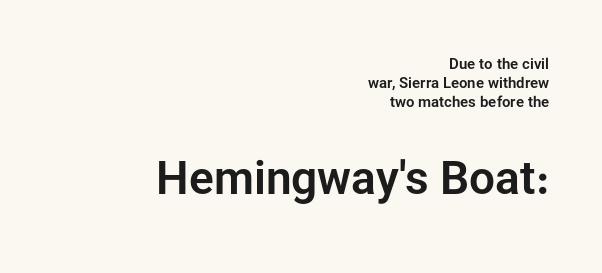
The image shows 46 px sans-serif type, upright; set right-aligned, normal line spacing (1.26x), normal letter spacing, not underlined; the second (bottom) block is 3.07x larger; low stroke contrast and a medium x-height.
